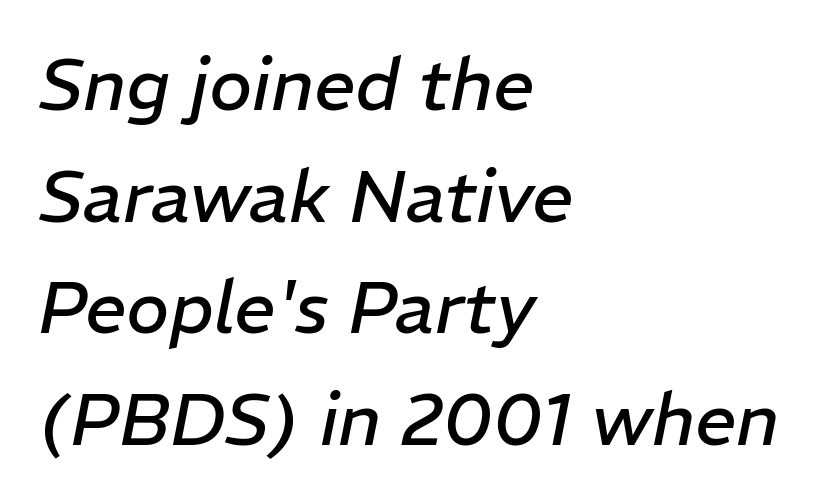
{"italic": "yes", "lean": "right", "slant_degrees": 11, "bold": "no", "weight": "regular", "width": "normal", "stroke_contrast": "low", "x_height": "medium", "monospaced": "no", "underline": "no", "align": "left", "line_spacing": "normal", "line_spacing_ratio": 1.53, "letter_spacing": "normal", "letter_spacing_em": 0.0, "glyph_px": 73}
